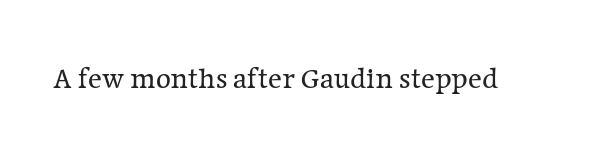
Q: Is the text bold? A: No.
Q: Is the text italic (slanted)? A: No, it is upright.
Q: Is the typeface a serif or a sans-serif typeface? A: Serif.
Q: Is the text underlined? A: No.
Q: Is the spacing between letters normal or unusually wide? A: Normal.
Q: Width (condensed, normal, or wide)? A: Normal.
Q: Stroke contrast? A: Low.
Q: x-height? A: Medium.
Q: Monospaced? A: No.
